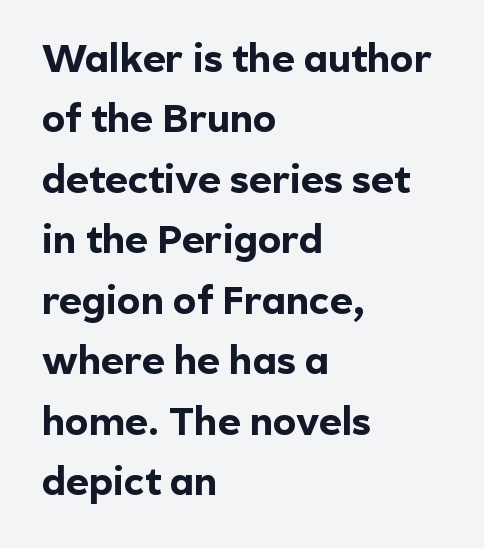
{"serif": "no", "italic": "no", "bold": "yes", "weight": "bold", "width": "normal", "x_height": "medium", "monospaced": "no", "underline": "no", "align": "left", "line_spacing": "normal", "line_spacing_ratio": 1.55, "letter_spacing": "normal", "letter_spacing_em": 0.0, "glyph_px": 39}
